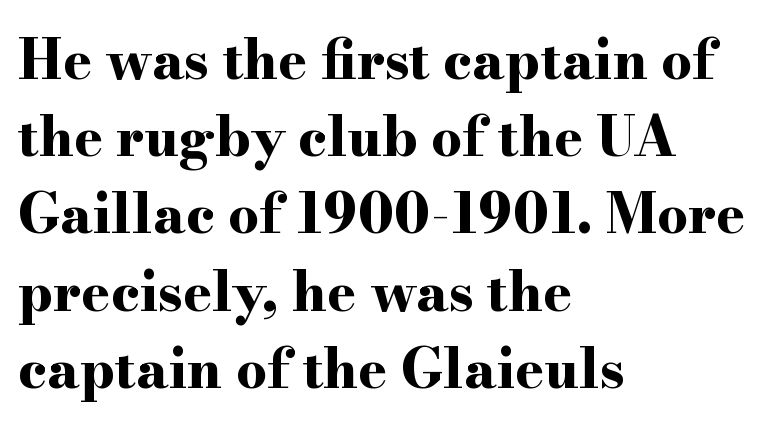
The image shows 54 px bold, wide serif type, upright; set left-aligned, normal line spacing (1.43x), normal letter spacing, not underlined; high stroke contrast and a small x-height.
